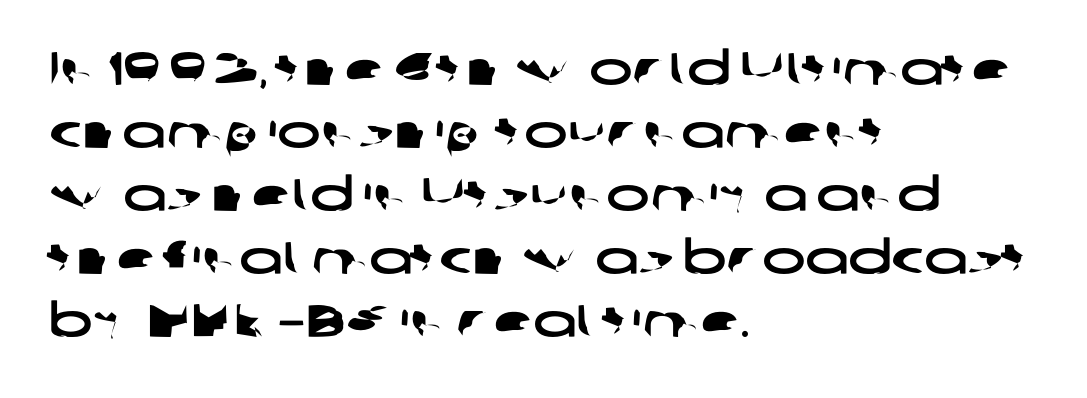
Q: Is the typeface a serif or a sans-serif typeface? A: Sans-serif.
Q: Is the text underlined? A: No.
Q: How is the paragraph aligned? A: Left-aligned.
Q: Is the spacing between letters normal or unusually wide? A: Normal.
Q: Is the spacing between lines tight, normal or loose? A: Normal.
Q: Width (condensed, normal, or wide)? A: Wide.
Q: Stroke contrast? A: Low.
Q: x-height? A: Medium.
Q: Monospaced? A: No.
